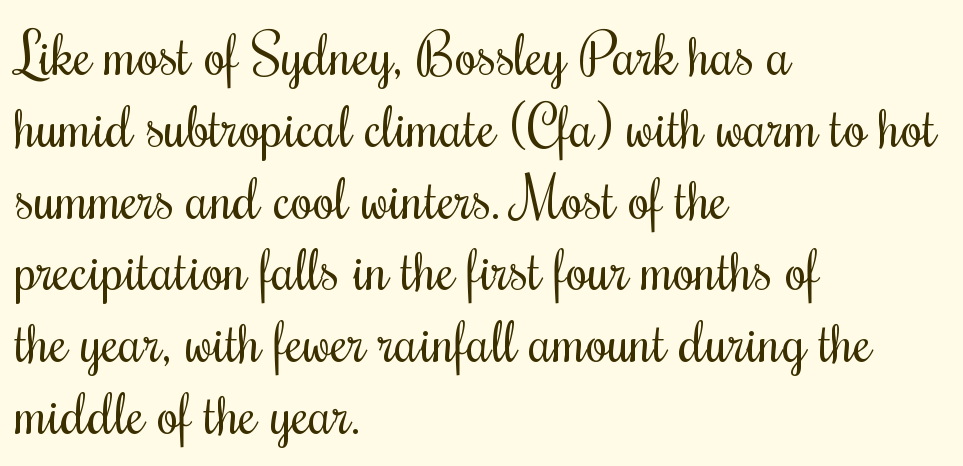
Q: Is the text bold? A: No.
Q: Is the text italic (slanted)? A: Yes.
Q: Is the text underlined? A: No.
Q: How is the paragraph aligned? A: Left-aligned.
Q: Is the spacing between letters normal or unusually wide? A: Normal.
Q: Is the spacing between lines tight, normal or loose? A: Normal.
Q: Width (condensed, normal, or wide)? A: Condensed.
Q: Stroke contrast? A: Medium.
Q: x-height? A: Small.
Q: Monospaced? A: No.
